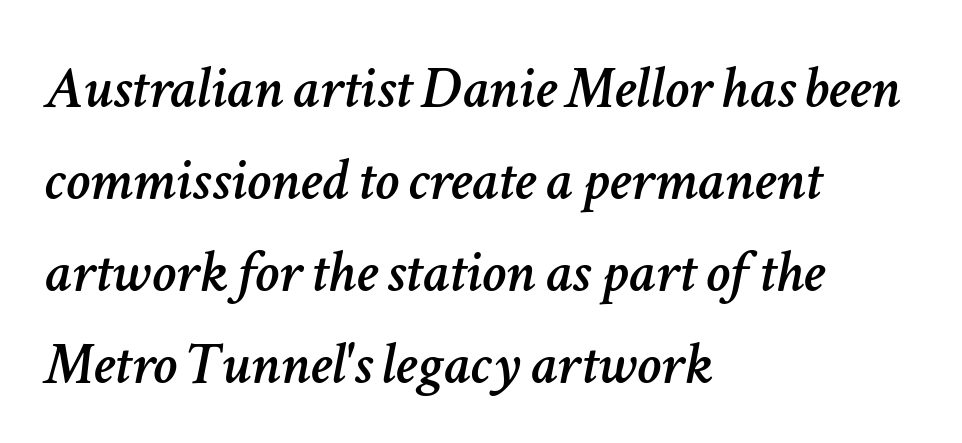
The image shows 61 px text type, italic (leaning right); set left-aligned, normal line spacing (1.51x), normal letter spacing, not underlined; low stroke contrast and a medium x-height.
